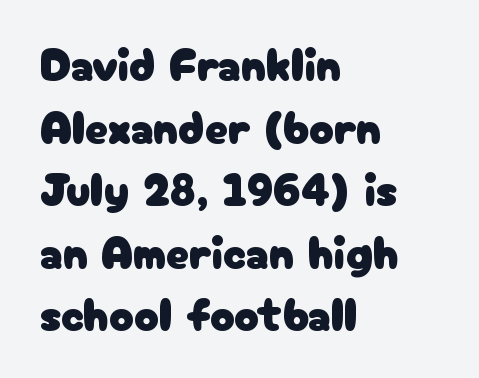
Q: Is the text italic (slanted)? A: No, it is upright.
Q: Is the typeface a serif or a sans-serif typeface? A: Sans-serif.
Q: Is the text underlined? A: No.
Q: How is the paragraph aligned? A: Left-aligned.
Q: Is the spacing between letters normal or unusually wide? A: Normal.
Q: Is the spacing between lines tight, normal or loose? A: Normal.
Q: Width (condensed, normal, or wide)? A: Normal.
Q: Stroke contrast? A: Low.
Q: x-height? A: Medium.
Q: Monospaced? A: No.
